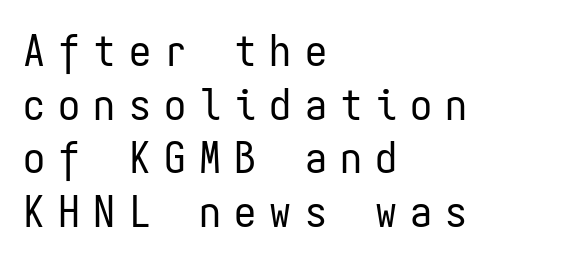
Q: Is the text bold? A: No.
Q: Is the text italic (slanted)? A: No, it is upright.
Q: Is the typeface a serif or a sans-serif typeface? A: Sans-serif.
Q: Is the text underlined? A: No.
Q: How is the paragraph aligned? A: Left-aligned.
Q: Is the spacing between letters normal or unusually wide? A: Unusually wide.
Q: Width (condensed, normal, or wide)? A: Condensed.
Q: Stroke contrast? A: Low.
Q: x-height? A: Medium.
Q: Monospaced? A: Yes.
